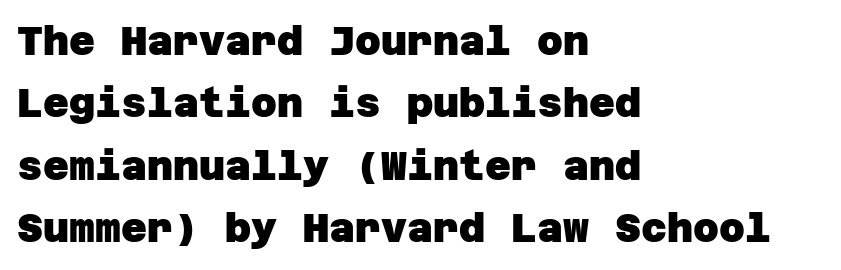
{"serif": "no", "bold": "yes", "weight": "heavy", "width": "normal", "stroke_contrast": "low", "x_height": "large", "underline": "no", "align": "left", "line_spacing": "normal", "line_spacing_ratio": 1.56, "letter_spacing": "normal", "letter_spacing_em": 0.0, "glyph_px": 40}
